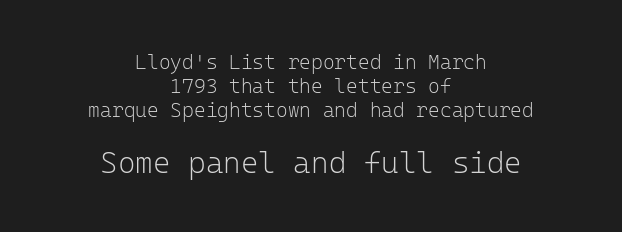
Reading top to bottom, the characters get bigger at the block break. Unlike a traditional serif, this face leaves its strokes unadorned. Caption: face not bold, strokes unweighted. Tracking here is standard; glyphs follow each other at the usual distance.
